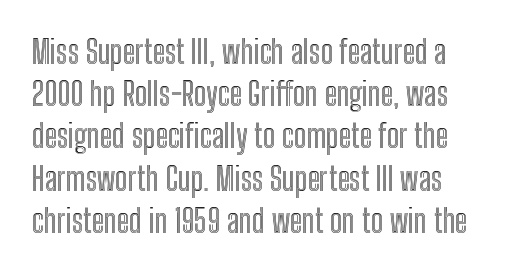
The image shows 32 px condensed type, upright; set normal line spacing (1.32x), normal letter spacing, not underlined; a medium x-height.
